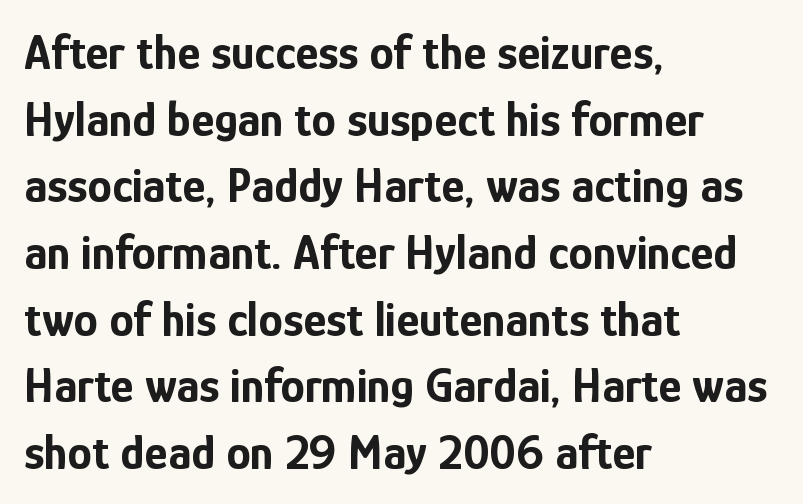
The image shows 49 px bold, condensed sans-serif type, upright; set left-aligned, normal line spacing (1.36x), normal letter spacing, not underlined; low stroke contrast and a medium x-height.
